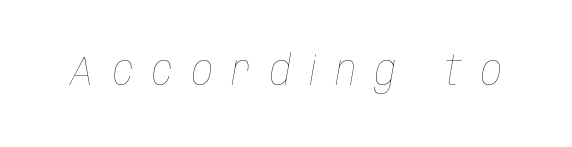
The image shows 41 px thin, condensed type, italic (leaning right); set unusually wide letter spacing (+0.47 em), not underlined; low stroke contrast and a large x-height.
